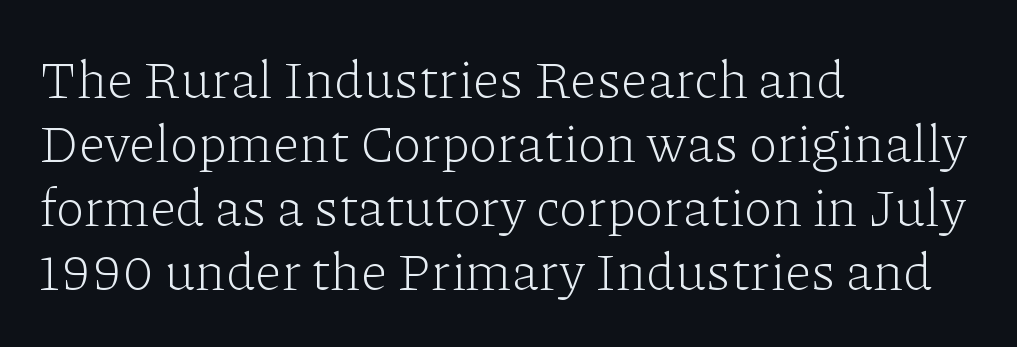
Q: Is the text bold? A: No.
Q: Is the text italic (slanted)? A: No, it is upright.
Q: Is the typeface a serif or a sans-serif typeface? A: Serif.
Q: Is the text underlined? A: No.
Q: How is the paragraph aligned? A: Left-aligned.
Q: Is the spacing between letters normal or unusually wide? A: Normal.
Q: Width (condensed, normal, or wide)? A: Normal.
Q: Stroke contrast? A: Low.
Q: x-height? A: Medium.
Q: Monospaced? A: No.
